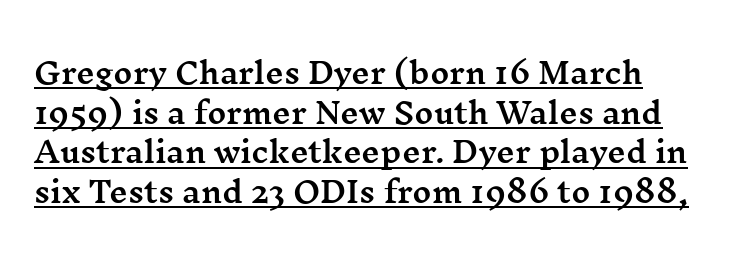
The image shows 29 px wide serif type, upright; set normal line spacing (1.37x), normal letter spacing, underlined; medium stroke contrast and a medium x-height.
